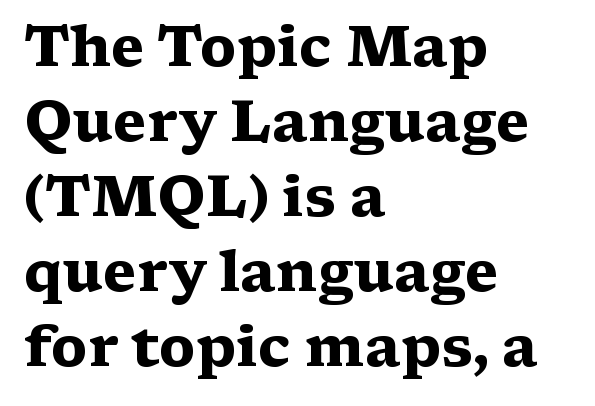
The image shows 56 px heavy, wide serif type, upright; set left-aligned, normal line spacing (1.34x), normal letter spacing, not underlined; medium stroke contrast and a medium x-height.
